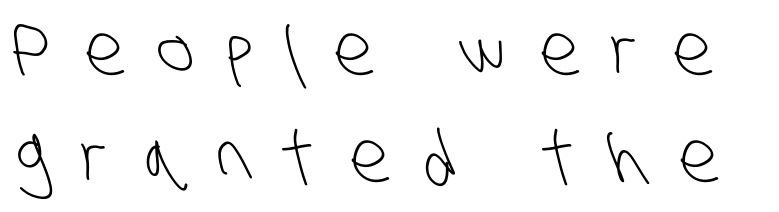
Q: Is the text bold? A: No.
Q: Is the typeface a serif or a sans-serif typeface? A: Sans-serif.
Q: Is the text underlined? A: No.
Q: Is the spacing between letters normal or unusually wide? A: Unusually wide.
Q: Is the spacing between lines tight, normal or loose? A: Normal.
Q: Width (condensed, normal, or wide)? A: Condensed.
Q: Stroke contrast? A: Low.
Q: x-height? A: Large.
Q: Monospaced? A: No.
